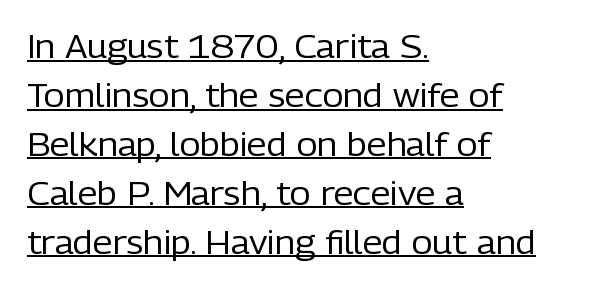
In CSS terms this would be text-align: left. Spacing between characters is what you'd get straight out of the box. Compared with typical paragraphs, the rows here are spaced about the same. The rendered words wear a rule along their underside. The rendering uses natural spacing where letterforms have individual widths. Vertical stems look standard width or narrower in stroke.
